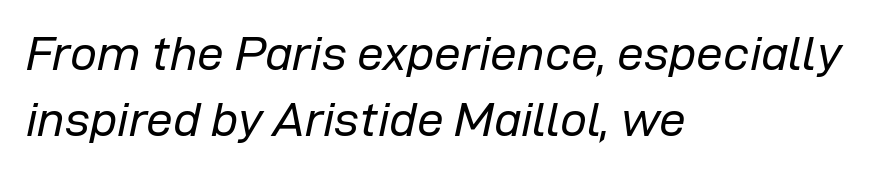
Q: Is the text bold? A: No.
Q: Is the text italic (slanted)? A: Yes, it leans right by about 12 degrees.
Q: Is the text underlined? A: No.
Q: How is the paragraph aligned? A: Left-aligned.
Q: Is the spacing between letters normal or unusually wide? A: Normal.
Q: Is the spacing between lines tight, normal or loose? A: Normal.
Q: Width (condensed, normal, or wide)? A: Normal.
Q: Stroke contrast? A: Low.
Q: x-height? A: Medium.
Q: Monospaced? A: No.
